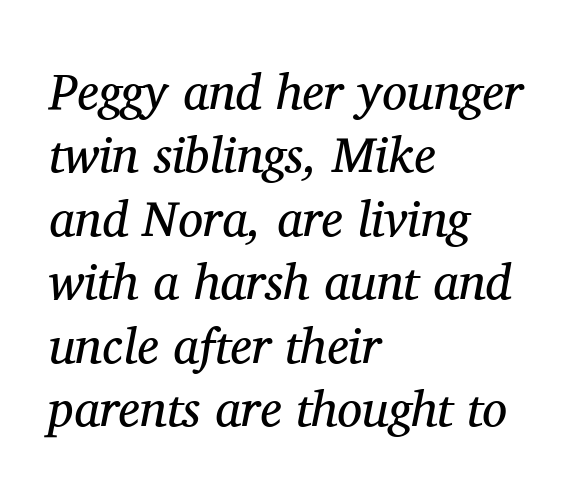
Q: Is the text bold? A: No.
Q: Is the text italic (slanted)? A: Yes, it leans right by about 11 degrees.
Q: Is the typeface a serif or a sans-serif typeface? A: Serif.
Q: Is the text underlined? A: No.
Q: How is the paragraph aligned? A: Left-aligned.
Q: Is the spacing between letters normal or unusually wide? A: Normal.
Q: Is the spacing between lines tight, normal or loose? A: Normal.
Q: Width (condensed, normal, or wide)? A: Normal.
Q: Stroke contrast? A: Medium.
Q: x-height? A: Medium.
Q: Monospaced? A: No.
